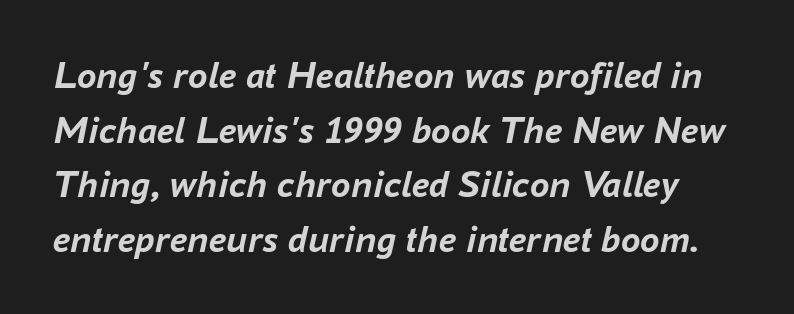
Q: Is the text bold? A: Yes.
Q: Is the text italic (slanted)? A: Yes, it leans right by about 16 degrees.
Q: Is the text underlined? A: No.
Q: Is the spacing between letters normal or unusually wide? A: Normal.
Q: Is the spacing between lines tight, normal or loose? A: Normal.
Q: Width (condensed, normal, or wide)? A: Normal.
Q: Stroke contrast? A: Low.
Q: x-height? A: Medium.
Q: Monospaced? A: No.
